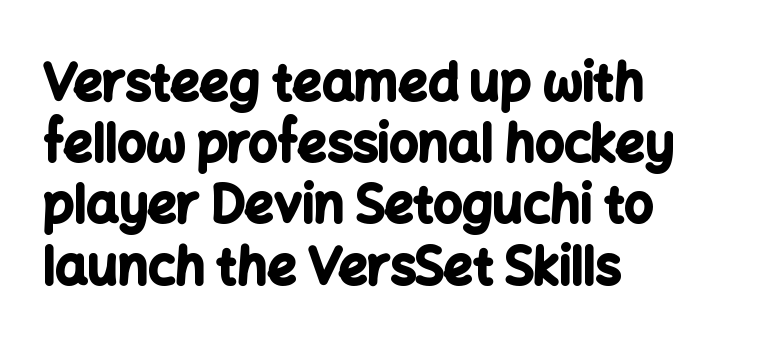
The image shows 51 px bold sans-serif type, upright; set left-aligned, line spacing 1.2x, normal letter spacing, not underlined; low stroke contrast and a medium x-height.
